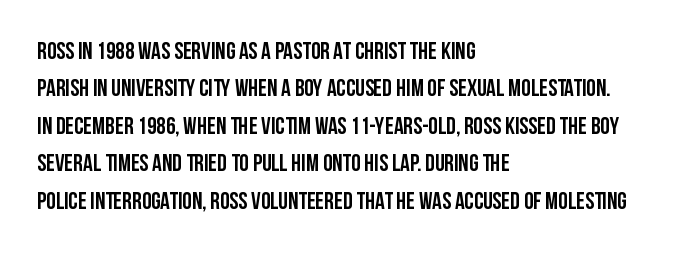
Quick note: interline space is typical. Ordinary non-slanted type is in use. The glyphs are unaccompanied by any horizontal stroke below them. The setting favours the left margin, as ordinary paragraphs usually do.
